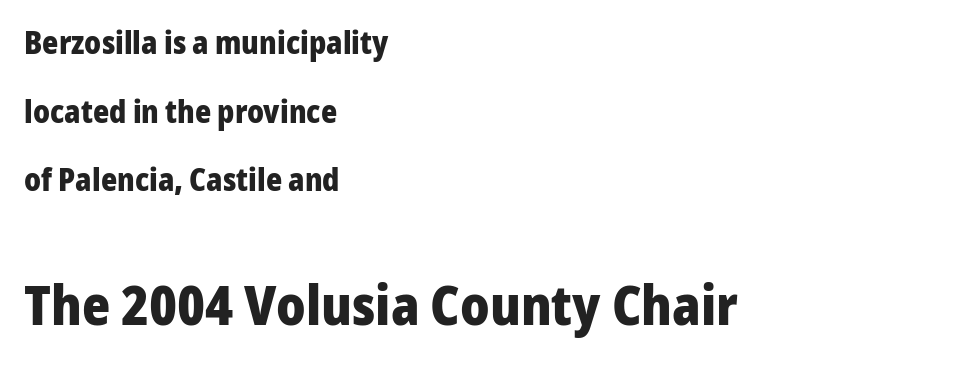
{"serif": "no", "italic": "no", "bold": "yes", "weight": "heavy", "width": "normal", "stroke_contrast": "low", "x_height": "medium", "monospaced": "no", "underline": "no", "align": "left", "line_spacing": "loose", "line_spacing_ratio": 2.21, "letter_spacing": "normal", "letter_spacing_em": 0.0, "larger_block": "second", "size_ratio": 1.74, "glyph_px": 54}
